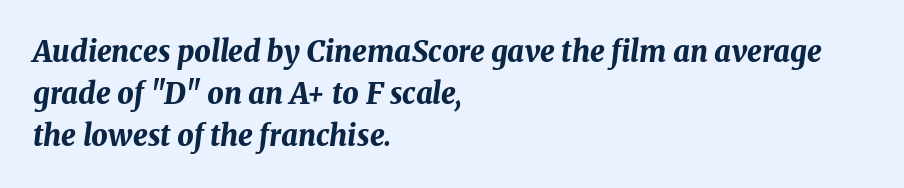
The image shows 29 px bold type, italic (leaning right); set left-aligned, normal line spacing (1.45x), normal letter spacing, not underlined; medium stroke contrast and a medium x-height.
